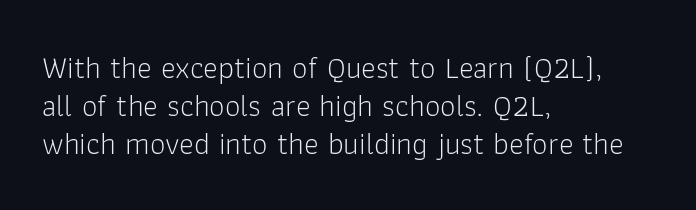
The image shows 31 px light sans-serif type, upright; set left-aligned, line spacing 1.22x, normal letter spacing, not underlined; low stroke contrast and a medium x-height.
